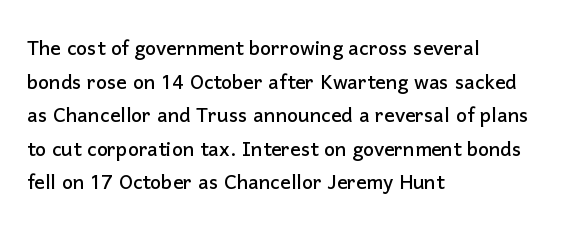
The image shows 26 px text type, upright; set left-aligned, normal line spacing (1.29x), normal letter spacing, not underlined.
